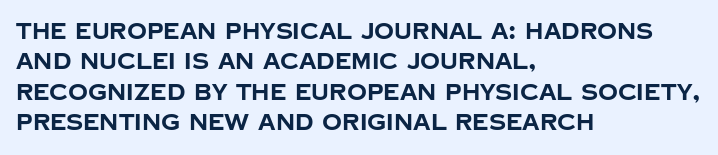
Q: Is the text bold? A: Yes.
Q: Is the text italic (slanted)? A: No, it is upright.
Q: Is the text underlined? A: No.
Q: How is the paragraph aligned? A: Left-aligned.
Q: Is the spacing between letters normal or unusually wide? A: Normal.
Q: Is the spacing between lines tight, normal or loose? A: Normal.
